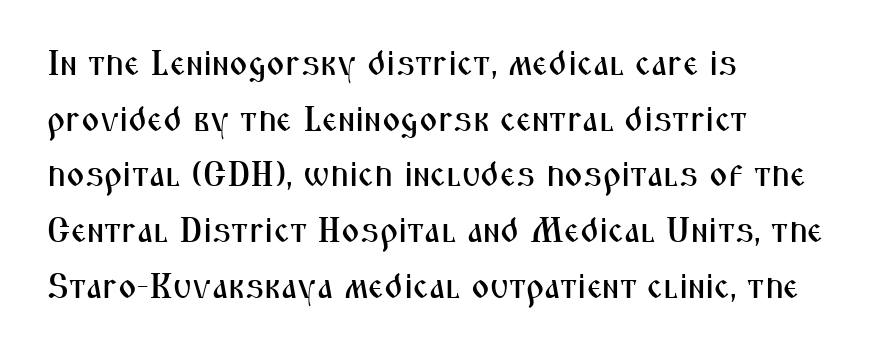
The image shows 35 px condensed sans-serif type, upright; set left-aligned, normal line spacing (1.59x), normal letter spacing, not underlined; medium stroke contrast and a medium x-height.
